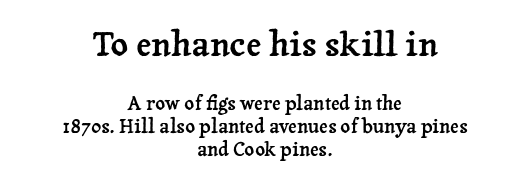
Q: Is the text italic (slanted)? A: No, it is upright.
Q: Is the typeface a serif or a sans-serif typeface? A: Serif.
Q: Is the text underlined? A: No.
Q: How is the paragraph aligned? A: Centered.
Q: Is the spacing between letters normal or unusually wide? A: Normal.
Q: Which block of text is set in a larger size, the first (top) or the second (bottom)? A: The first (top) one.
Q: Width (condensed, normal, or wide)? A: Normal.
Q: Stroke contrast? A: Low.
Q: x-height? A: Medium.
Q: Monospaced? A: No.
